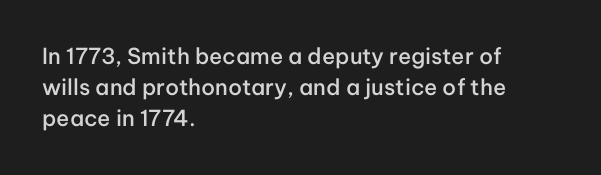
The image shows 22 px text type, upright; set left-aligned, normal line spacing (1.42x), normal letter spacing, not underlined.
